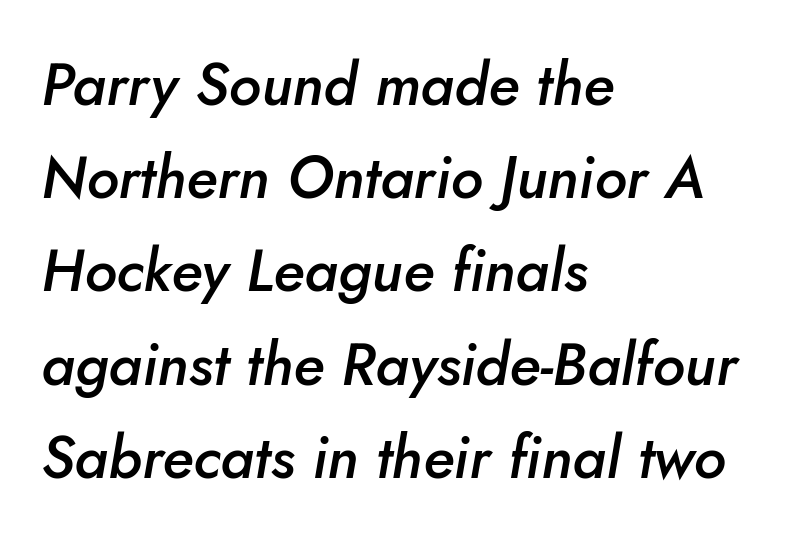
{"italic": "yes", "lean": "right", "slant_degrees": 5, "bold": "semi", "weight": "semibold", "width": "normal", "stroke_contrast": "low", "x_height": "small", "monospaced": "no", "underline": "no", "align": "left", "line_spacing": "normal", "line_spacing_ratio": 1.58, "letter_spacing": "normal", "letter_spacing_em": 0.0, "glyph_px": 59}
